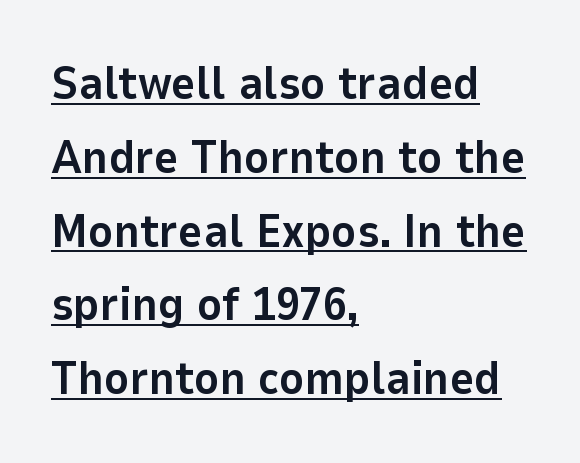
Q: Is the text bold? A: Yes.
Q: Is the text italic (slanted)? A: No, it is upright.
Q: Is the typeface a serif or a sans-serif typeface? A: Sans-serif.
Q: Is the text underlined? A: Yes.
Q: How is the paragraph aligned? A: Left-aligned.
Q: Is the spacing between letters normal or unusually wide? A: Normal.
Q: Is the spacing between lines tight, normal or loose? A: Normal.
Q: Width (condensed, normal, or wide)? A: Normal.
Q: Stroke contrast? A: Low.
Q: x-height? A: Medium.
Q: Monospaced? A: No.
